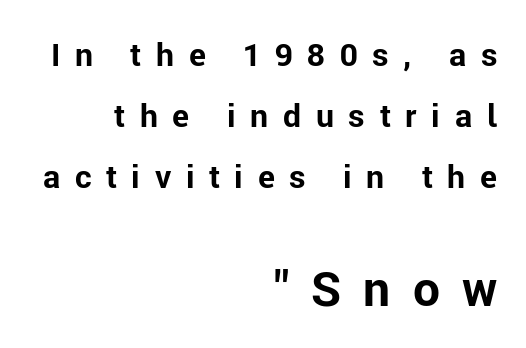
Quick note: not italic, upright. What stands out about the letter spacing? Its width — letters are far apart. Caption: upper text group reduced, lower text group enlarged. This block would shrink considerably if given ordinary leading; it's expanded now.
